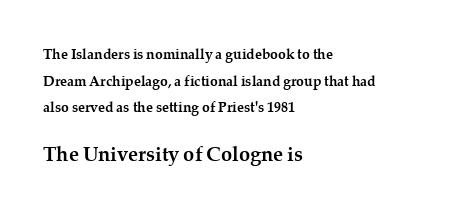
The image shows 20 px bold type, upright; set left-aligned, loose line spacing (1.9x), normal letter spacing, not underlined; the second (bottom) block is 1.43x larger.
